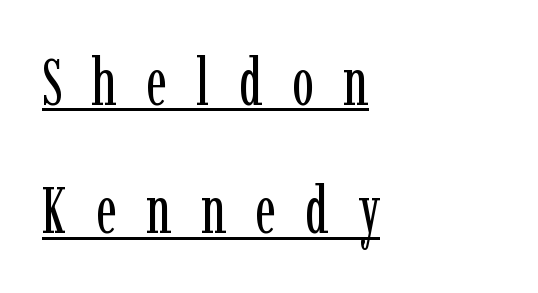
{"serif": "yes", "italic": "no", "bold": "no", "weight": "regular", "width": "condensed", "stroke_contrast": "low", "x_height": "medium", "monospaced": "no", "underline": "yes", "align": "left", "line_spacing": "loose", "line_spacing_ratio": 1.94, "letter_spacing": "wide", "letter_spacing_em": 0.44, "glyph_px": 66}
